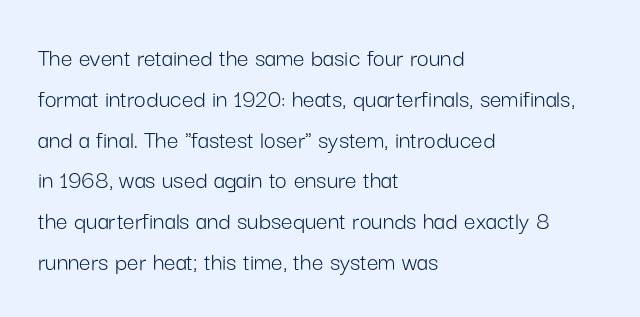
{"italic": "no", "bold": "no", "underline": "no", "align": "left", "line_spacing": "normal", "line_spacing_ratio": 1.57, "letter_spacing": "normal", "letter_spacing_em": 0.0, "glyph_px": 26}
